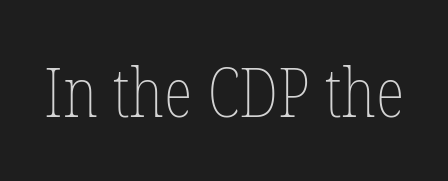
{"italic": "no", "bold": "no", "weight": "thin", "width": "condensed", "stroke_contrast": "low", "x_height": "medium", "monospaced": "no", "underline": "no", "letter_spacing": "normal", "letter_spacing_em": 0.0, "glyph_px": 68}
